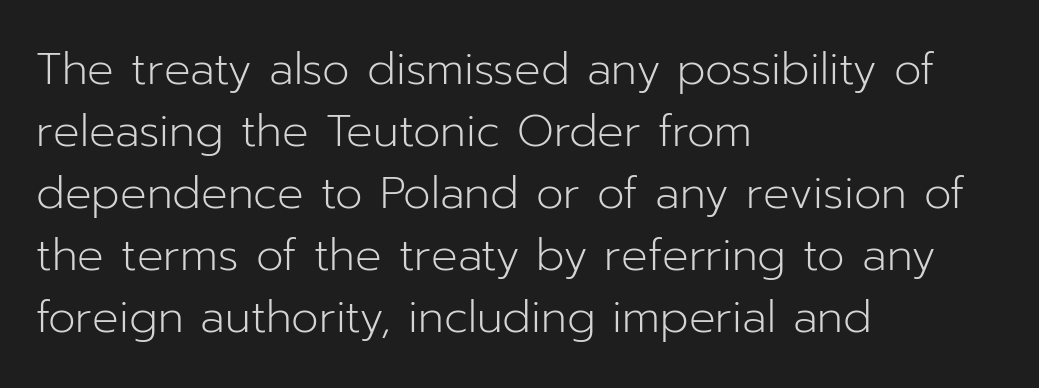
Q: Is the text bold? A: No.
Q: Is the text italic (slanted)? A: No, it is upright.
Q: Is the typeface a serif or a sans-serif typeface? A: Sans-serif.
Q: Is the text underlined? A: No.
Q: How is the paragraph aligned? A: Left-aligned.
Q: Is the spacing between letters normal or unusually wide? A: Normal.
Q: Is the spacing between lines tight, normal or loose? A: Normal.
Q: Width (condensed, normal, or wide)? A: Normal.
Q: Stroke contrast? A: Low.
Q: x-height? A: Medium.
Q: Monospaced? A: No.
